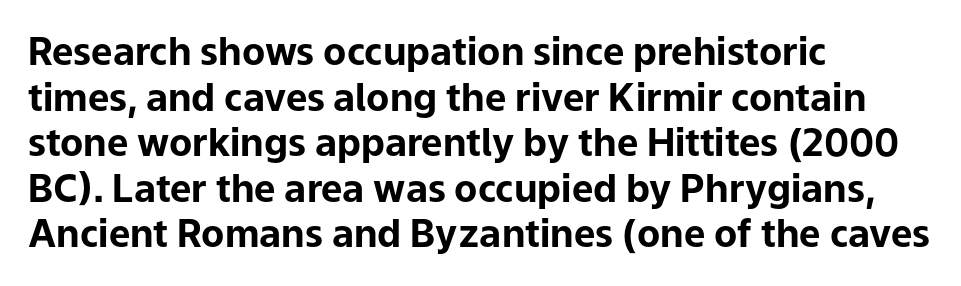
{"serif": "no", "italic": "no", "bold": "yes", "weight": "bold", "width": "normal", "stroke_contrast": "low", "x_height": "medium", "monospaced": "no", "underline": "no", "align": "left", "line_spacing_ratio": 1.2, "letter_spacing": "normal", "letter_spacing_em": 0.0, "glyph_px": 38}
